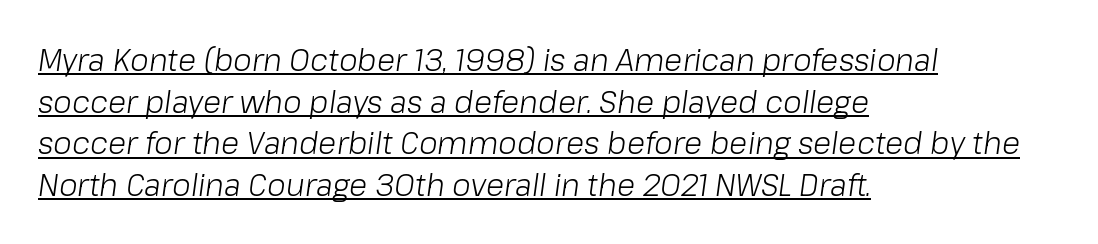
The image shows 30 px light type, italic (leaning right); set left-aligned, normal line spacing (1.39x), normal letter spacing, underlined; low stroke contrast and a medium x-height.
